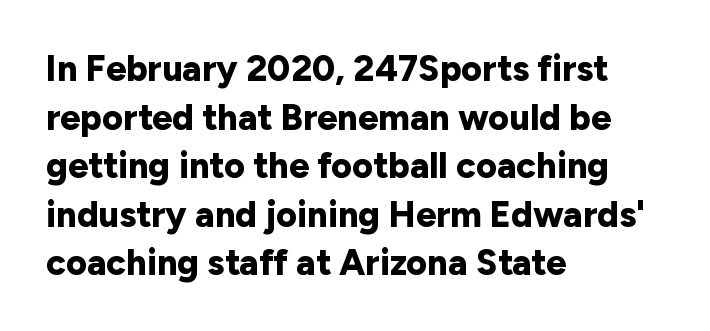
{"serif": "no", "italic": "no", "bold": "yes", "weight": "bold", "width": "normal", "stroke_contrast": "low", "x_height": "medium", "monospaced": "no", "underline": "no", "align": "left", "line_spacing": "normal", "line_spacing_ratio": 1.35, "letter_spacing": "normal", "letter_spacing_em": 0.0, "glyph_px": 36}
